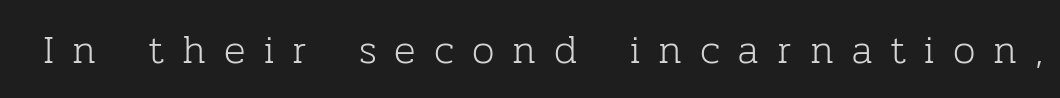
The image shows 40 px light serif type, upright; set unusually wide letter spacing (+0.45 em), not underlined; low stroke contrast and a medium x-height.
